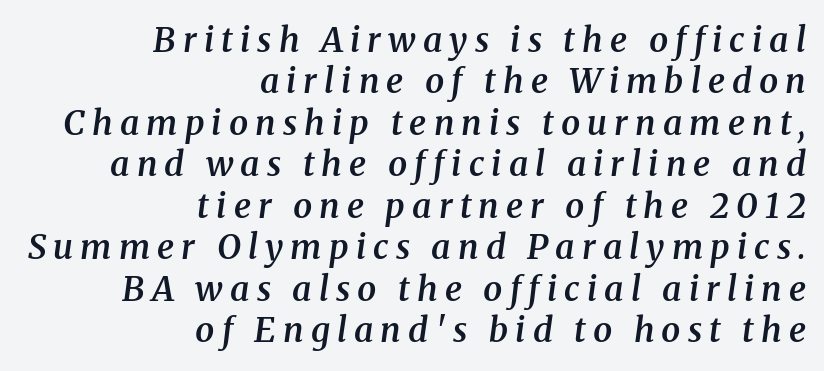
The image shows 34 px semibold serif type, italic (leaning right); set right-aligned, line spacing 1.22x, unusually wide letter spacing (+0.21 em), not underlined; medium stroke contrast and a medium x-height.
